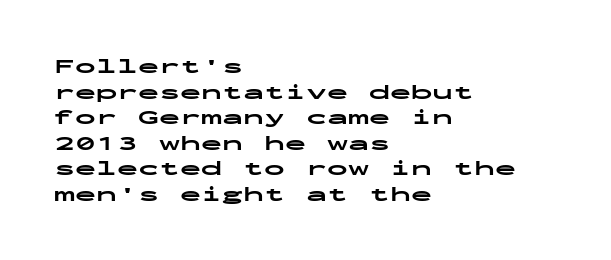
Is there any slant? The stems are plumb. The zone under the glyphs is completely vacant. Caption: bold face, heavy strokes. Each word holds together tightly as a unit, with standard inter-letter gaps. Does the copy run flush right? No — it runs flush left.
